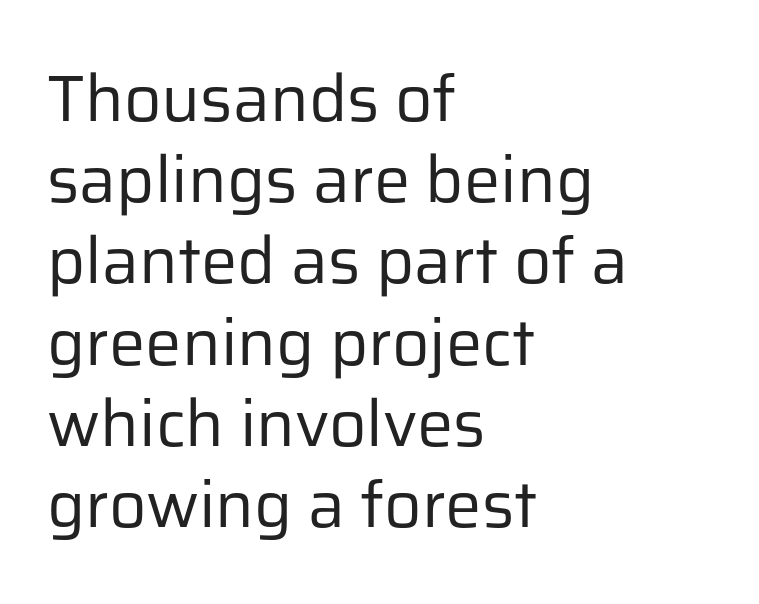
Is there any slant? The stems are plumb. Do the characters align in a grid? No, the font is proportional. Is this a heavy cut? Hardly; it is regular or lighter. In terms of letterform style, serifs are entirely absent. Inter-character spacing is left at the font's built-in metrics.
